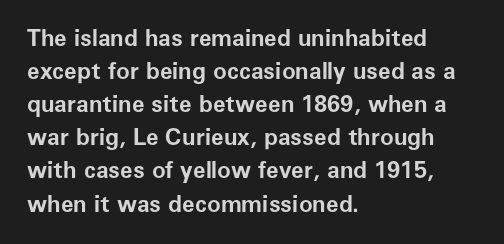
Q: Is the text bold? A: Yes.
Q: Is the text italic (slanted)? A: No, it is upright.
Q: Is the text underlined? A: No.
Q: How is the paragraph aligned? A: Left-aligned.
Q: Is the spacing between letters normal or unusually wide? A: Normal.
Q: Is the spacing between lines tight, normal or loose? A: Normal.
